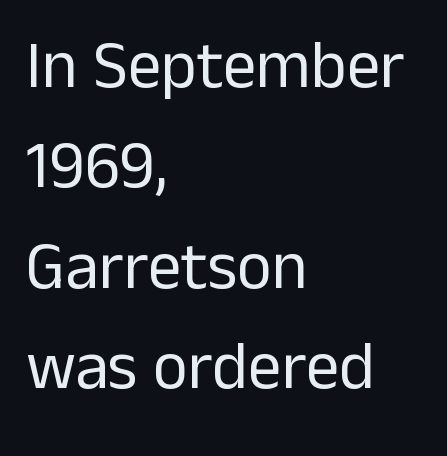
{"serif": "no", "italic": "no", "bold": "no", "weight": "regular", "width": "normal", "stroke_contrast": "low", "x_height": "medium", "monospaced": "no", "underline": "no", "align": "left", "line_spacing": "normal", "line_spacing_ratio": 1.5, "letter_spacing": "normal", "letter_spacing_em": 0.0, "glyph_px": 67}
